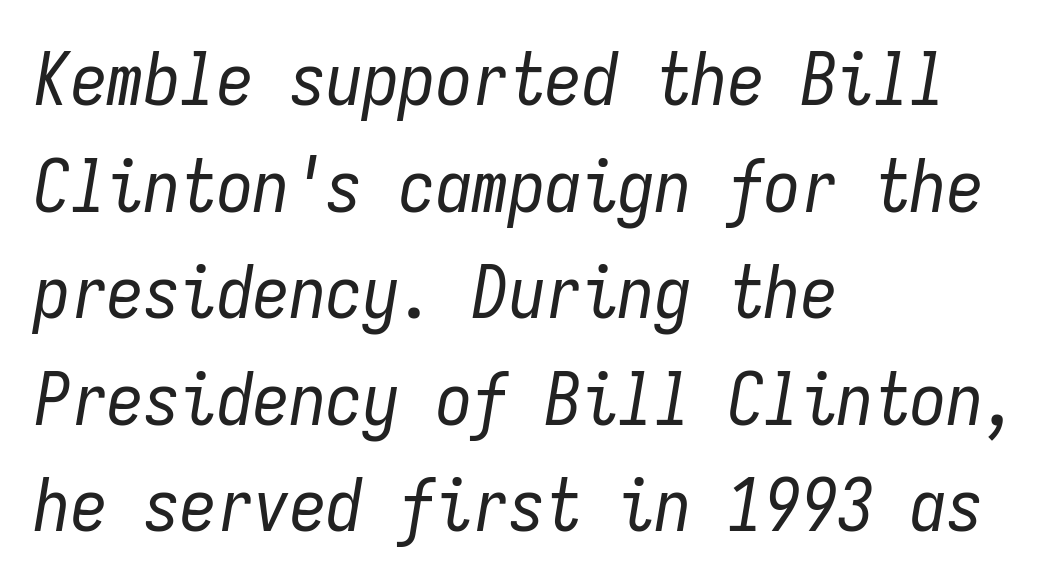
{"italic": "yes", "lean": "right", "slant_degrees": 9, "bold": "no", "weight": "regular", "width": "condensed", "stroke_contrast": "low", "x_height": "medium", "monospaced": "yes", "underline": "no", "align": "left", "line_spacing": "normal", "line_spacing_ratio": 1.46, "letter_spacing": "normal", "letter_spacing_em": 0.0, "glyph_px": 73}
